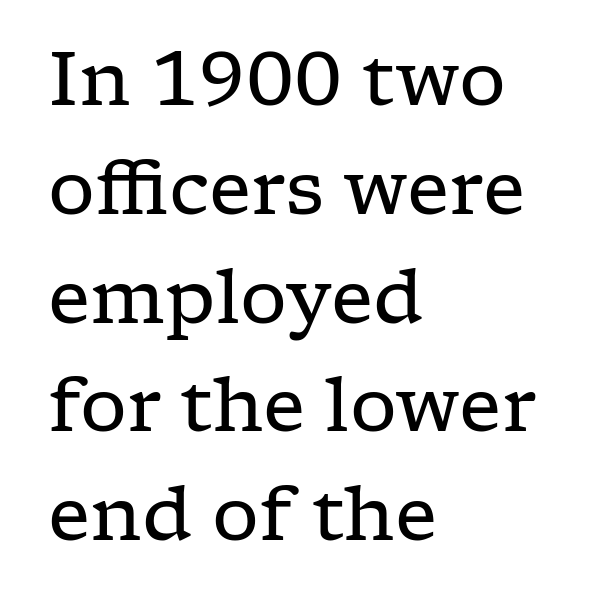
The image shows 74 px regular-weight, wide serif type, upright; set left-aligned, normal line spacing (1.47x), normal letter spacing, not underlined; low stroke contrast and a medium x-height.
